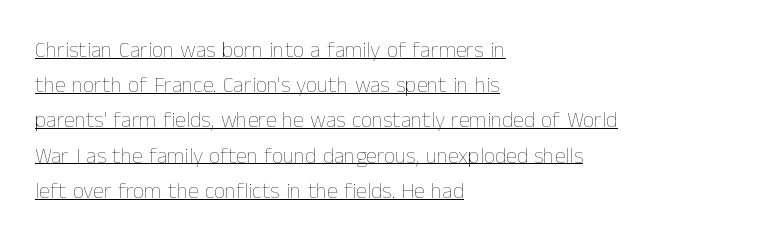
Q: Is the text bold? A: No.
Q: Is the text italic (slanted)? A: No, it is upright.
Q: Is the text underlined? A: Yes.
Q: How is the paragraph aligned? A: Left-aligned.
Q: Is the spacing between letters normal or unusually wide? A: Normal.
Q: Is the spacing between lines tight, normal or loose? A: Normal.
